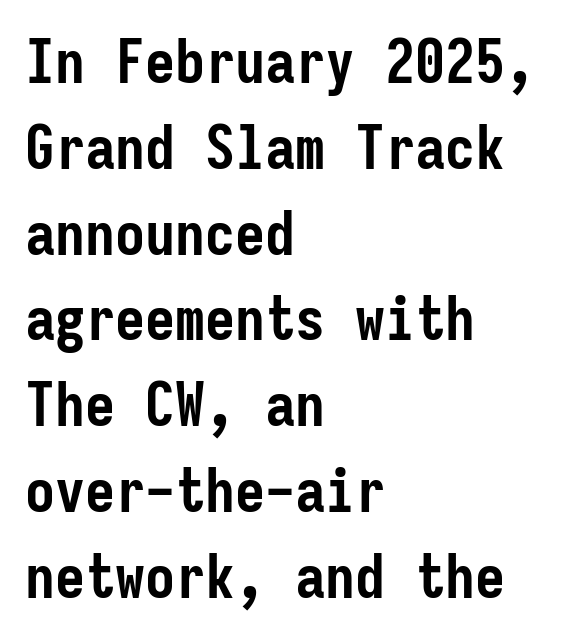
{"serif": "no", "italic": "no", "bold": "yes", "weight": "semibold", "width": "condensed", "stroke_contrast": "low", "x_height": "medium", "monospaced": "yes", "underline": "no", "align": "left", "line_spacing": "normal", "line_spacing_ratio": 1.43, "letter_spacing": "normal", "letter_spacing_em": 0.0, "glyph_px": 60}
